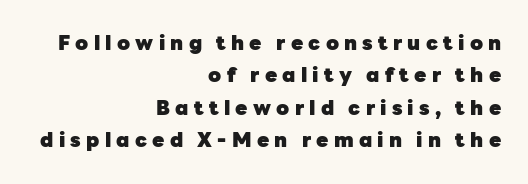
{"italic": "no", "bold": "yes", "underline": "no", "align": "right", "line_spacing": "normal", "line_spacing_ratio": 1.62, "letter_spacing": "wide", "letter_spacing_em": 0.26, "glyph_px": 20}
